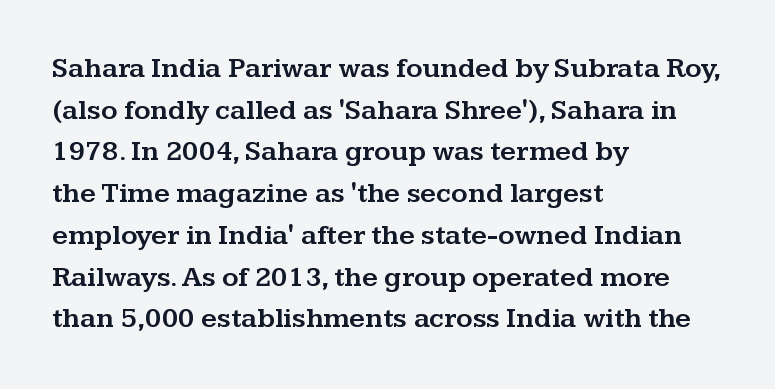
{"serif": "yes", "italic": "no", "width": "wide", "stroke_contrast": "medium", "x_height": "medium", "monospaced": "no", "underline": "no", "align": "left", "line_spacing": "normal", "line_spacing_ratio": 1.49, "letter_spacing": "normal", "letter_spacing_em": 0.0, "glyph_px": 28}
